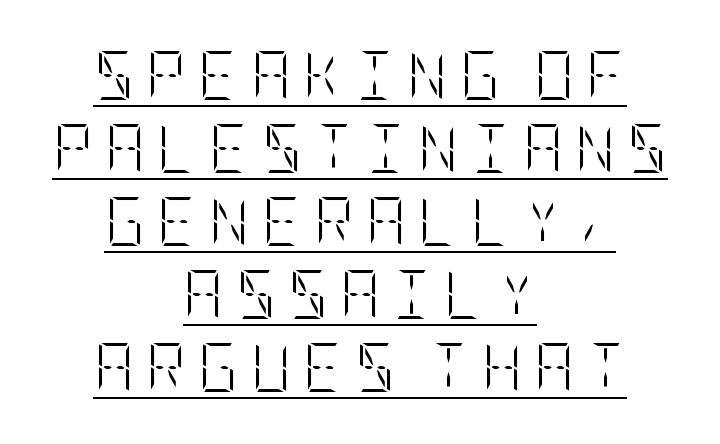
The image shows 49 px light, condensed type, upright; set centered, normal line spacing (1.49x), unusually wide letter spacing (+0.25 em), underlined; low stroke contrast and a large x-height.
